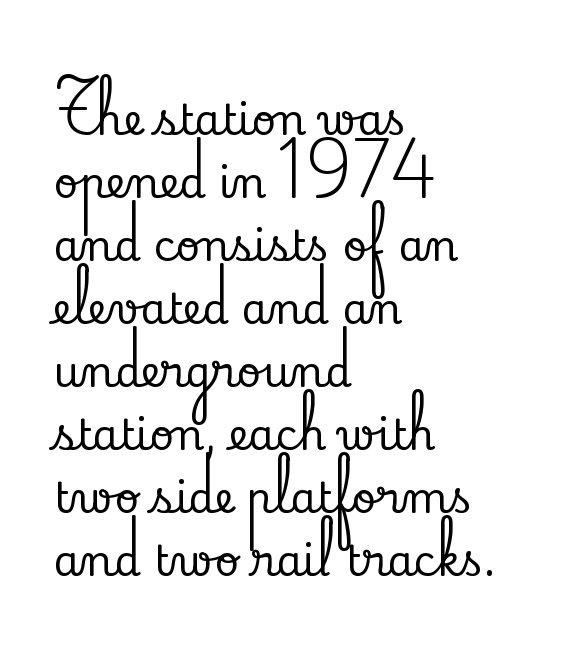
The image shows 42 px serif type, upright; set left-aligned, normal line spacing (1.5x), normal letter spacing, not underlined; low stroke contrast and a small x-height.
